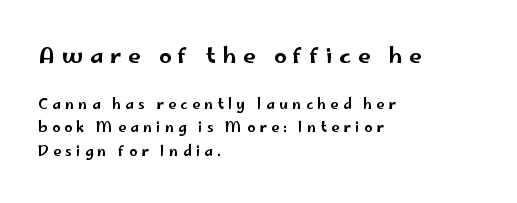
The image shows 22 px text type, upright; set left-aligned, normal line spacing (1.68x), unusually wide letter spacing (+0.31 em), not underlined; the first (top) block is 1.57x larger.
